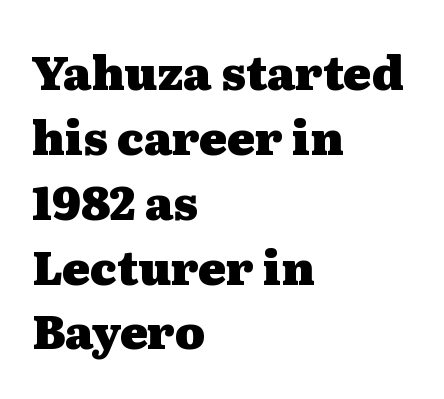
{"serif": "yes", "italic": "no", "bold": "yes", "weight": "heavy", "width": "wide", "stroke_contrast": "medium", "x_height": "medium", "monospaced": "no", "underline": "no", "align": "left", "line_spacing": "normal", "line_spacing_ratio": 1.41, "letter_spacing": "normal", "letter_spacing_em": 0.0, "glyph_px": 46}
